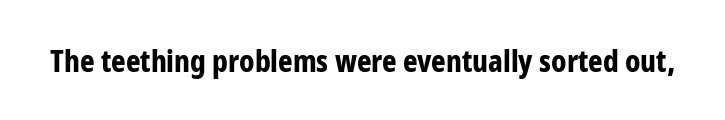
{"serif": "no", "italic": "no", "bold": "yes", "weight": "bold", "width": "condensed", "stroke_contrast": "low", "x_height": "medium", "monospaced": "no", "underline": "no", "letter_spacing": "normal", "letter_spacing_em": 0.0, "glyph_px": 31}
